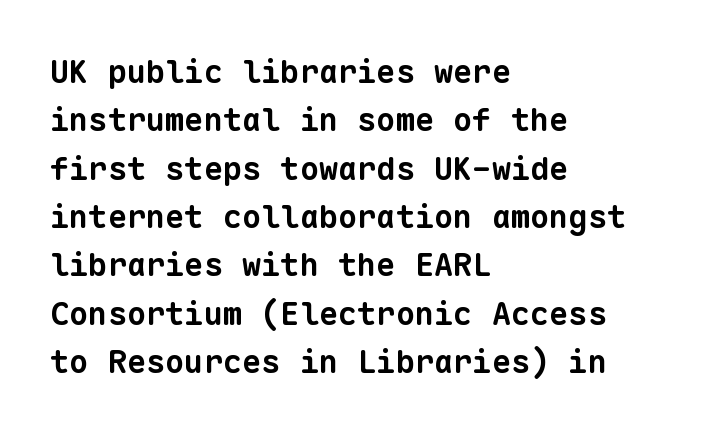
The image shows 32 px bold sans-serif type, monospaced; set left-aligned, normal line spacing (1.51x), normal letter spacing, not underlined; low stroke contrast and a medium x-height.
